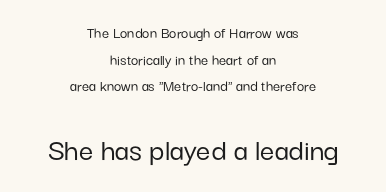
The image shows 32 px sans-serif type, upright; set centered, normal line spacing (1.66x), normal letter spacing, not underlined; the second (bottom) block is 2.0x larger; low stroke contrast and a medium x-height.
